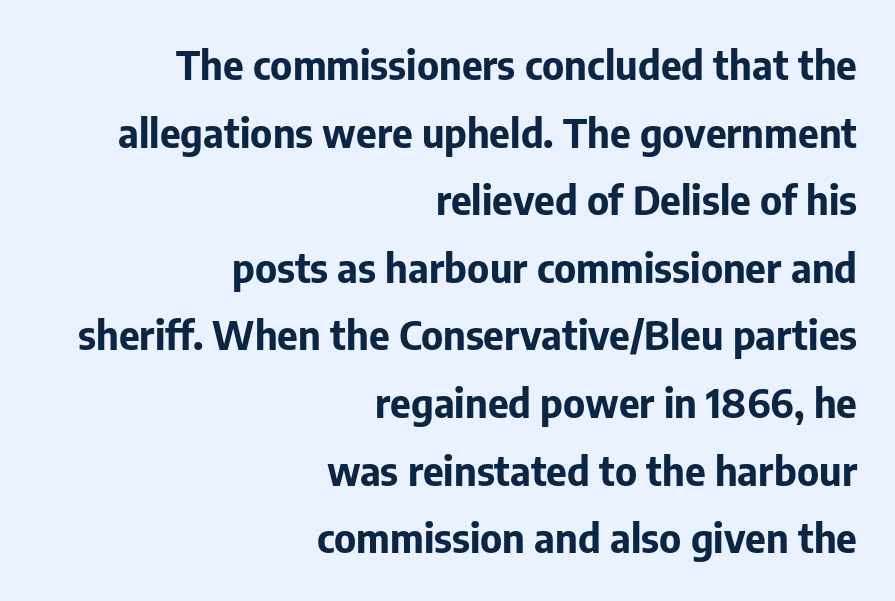
{"serif": "no", "italic": "no", "bold": "yes", "weight": "bold", "width": "normal", "stroke_contrast": "low", "x_height": "medium", "monospaced": "no", "underline": "no", "align": "right", "line_spacing": "normal", "line_spacing_ratio": 1.69, "letter_spacing": "normal", "letter_spacing_em": 0.0, "glyph_px": 40}
